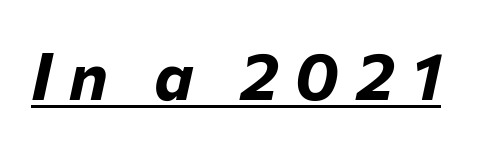
Do the characters align in a grid? No, the font is proportional. You could only call the tracking loose — the letters float apart. On the weight axis this lands at bold, roughly 700. Glance below the letters and you will spot a drawn line. The typography opts for an oblique posture over an upright one.
